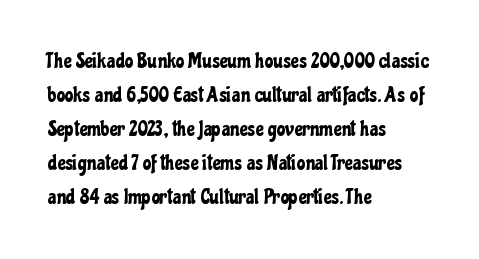
The image shows 22 px text type, upright; set left-aligned, normal line spacing (1.55x), normal letter spacing, not underlined.
